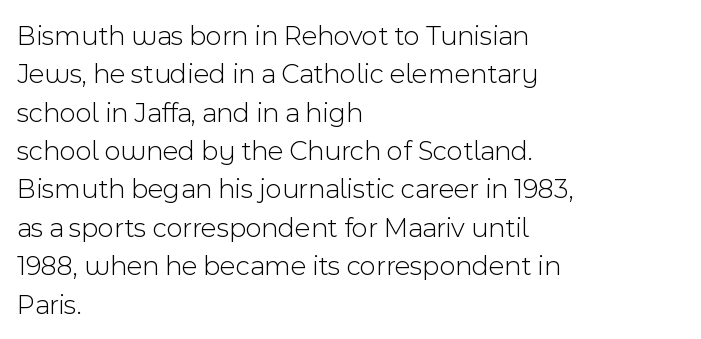
The image shows 28 px light sans-serif type, upright; set left-aligned, normal line spacing (1.37x), normal letter spacing, not underlined; a medium x-height.
